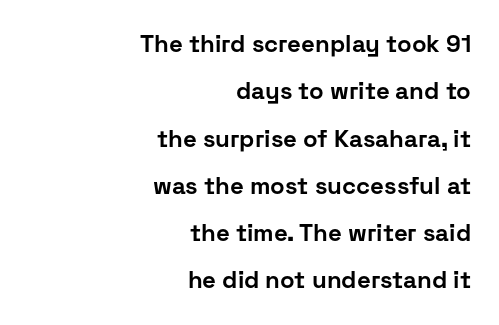
The image shows 24 px bold type, upright; set right-aligned, loose line spacing (1.97x), normal letter spacing, not underlined.
